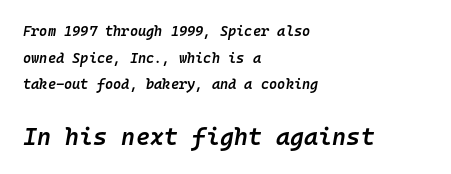
The image shows 24 px text type, italic (leaning right); set left-aligned, loose line spacing (1.9x), normal letter spacing, not underlined; the second (bottom) block is 1.71x larger.
